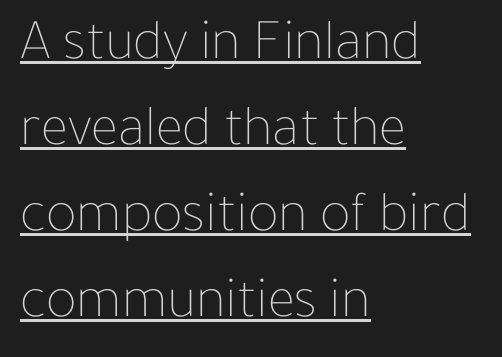
{"italic": "no", "bold": "no", "weight": "thin", "width": "normal", "stroke_contrast": "low", "x_height": "medium", "monospaced": "no", "underline": "yes", "align": "left", "line_spacing": "normal", "line_spacing_ratio": 1.48, "letter_spacing": "normal", "letter_spacing_em": 0.0, "glyph_px": 58}
